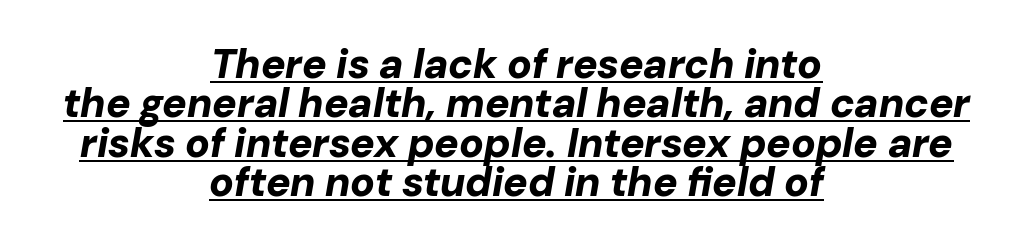
Designer's note — italics engaged. Inter-character spacing is left at the font's built-in metrics. Like a heading marked for emphasis, these lines bear an underscore. Proportional: the letters do not fall into vertical columns. Horizontal alignment here is central, giving a formal, balanced look. Does the leading feel generous? Not at all — it's pinched.
